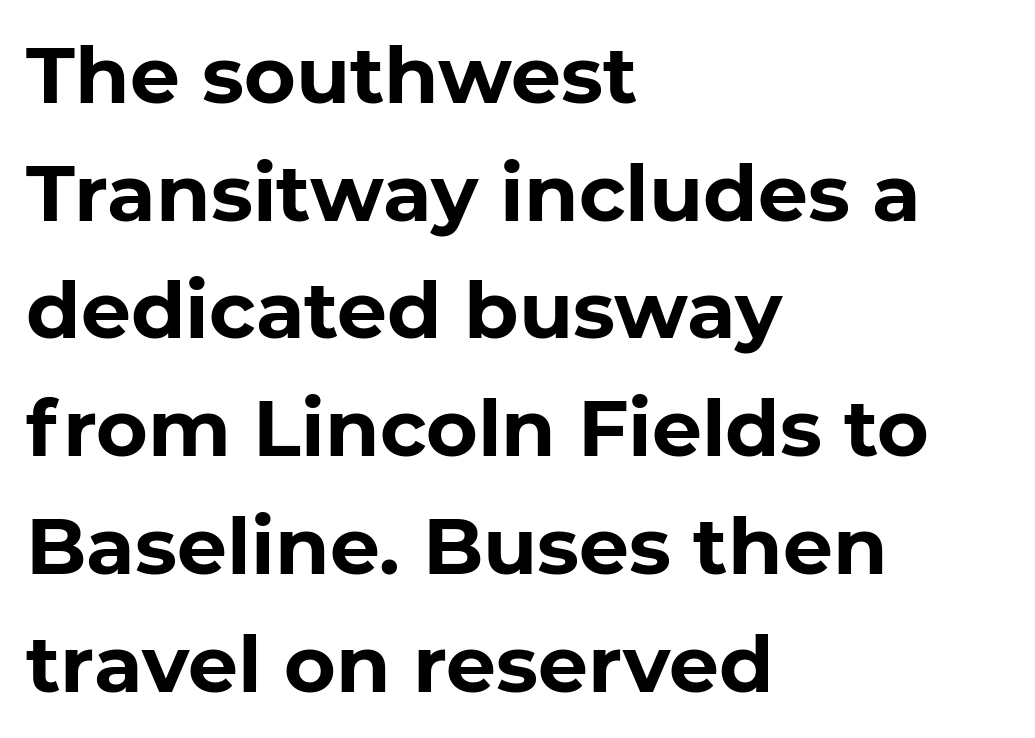
{"serif": "no", "bold": "yes", "weight": "bold", "width": "normal", "stroke_contrast": "low", "x_height": "medium", "monospaced": "no", "underline": "no", "align": "left", "line_spacing": "normal", "line_spacing_ratio": 1.49, "letter_spacing": "normal", "letter_spacing_em": 0.0, "glyph_px": 79}
